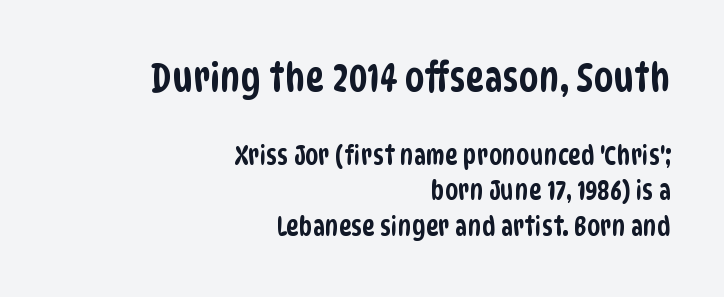
Q: Is the typeface a serif or a sans-serif typeface? A: Sans-serif.
Q: Is the text underlined? A: No.
Q: How is the paragraph aligned? A: Right-aligned.
Q: Is the spacing between letters normal or unusually wide? A: Normal.
Q: Is the spacing between lines tight, normal or loose? A: Normal.
Q: Which block of text is set in a larger size, the first (top) or the second (bottom)? A: The first (top) one.
Q: Width (condensed, normal, or wide)? A: Condensed.
Q: Stroke contrast? A: Low.
Q: x-height? A: Large.
Q: Monospaced? A: No.
